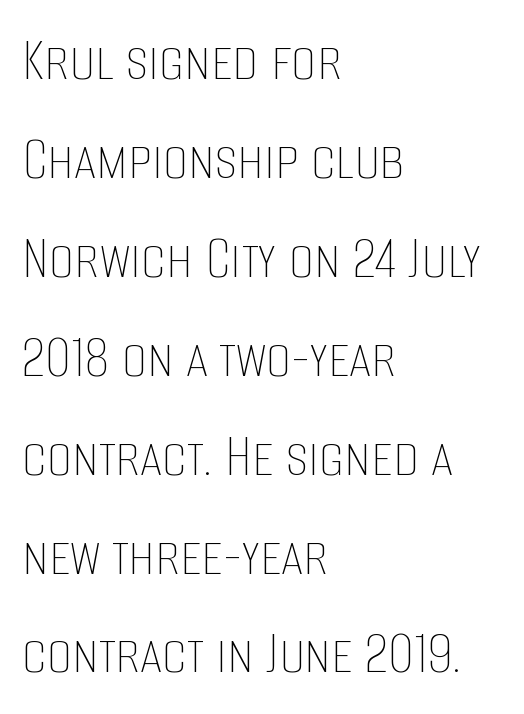
{"italic": "no", "bold": "no", "weight": "thin", "width": "condensed", "stroke_contrast": "low", "x_height": "large", "monospaced": "no", "underline": "no", "align": "left", "line_spacing": "normal", "line_spacing_ratio": 1.57, "letter_spacing": "normal", "letter_spacing_em": 0.0, "glyph_px": 63}
